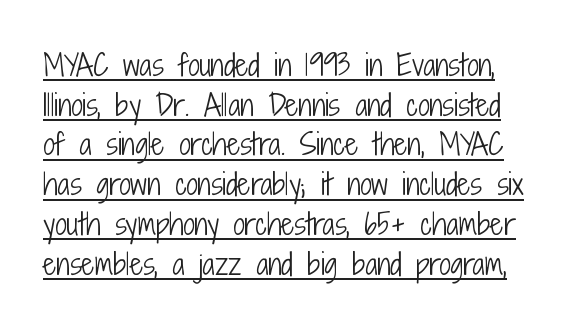
Q: Is the text bold? A: No.
Q: Is the text italic (slanted)? A: No, it is upright.
Q: Is the typeface a serif or a sans-serif typeface? A: Sans-serif.
Q: Is the text underlined? A: Yes.
Q: Is the spacing between letters normal or unusually wide? A: Normal.
Q: Is the spacing between lines tight, normal or loose? A: Normal.
Q: Width (condensed, normal, or wide)? A: Condensed.
Q: Stroke contrast? A: Low.
Q: x-height? A: Medium.
Q: Monospaced? A: No.
